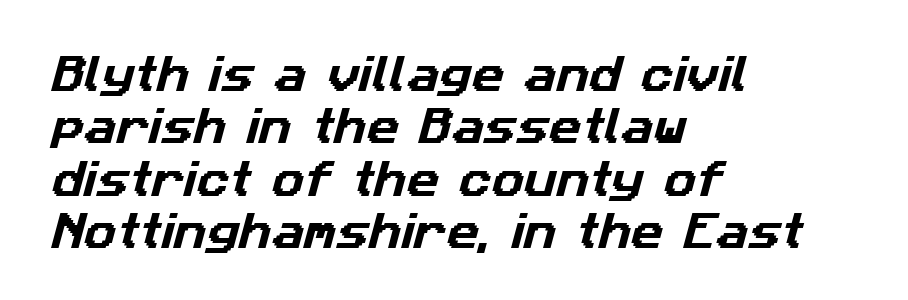
The image shows 40 px sans-serif type; set left-aligned, normal line spacing (1.31x), normal letter spacing, not underlined; low stroke contrast and a medium x-height.
